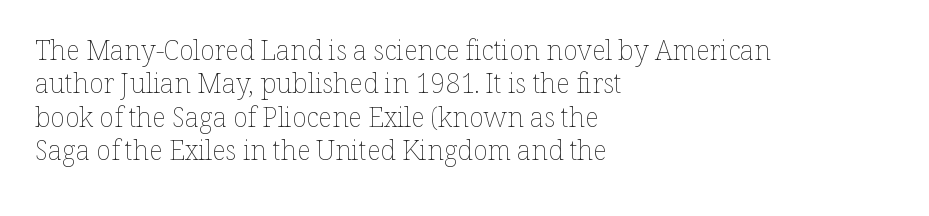
Q: Is the text bold? A: No.
Q: Is the text italic (slanted)? A: No, it is upright.
Q: Is the text underlined? A: No.
Q: How is the paragraph aligned? A: Left-aligned.
Q: Is the spacing between letters normal or unusually wide? A: Normal.
